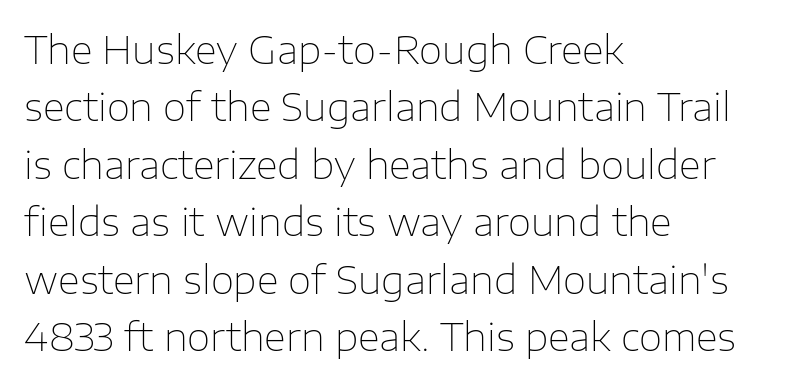
The image shows 38 px thin sans-serif type, upright; set left-aligned, normal line spacing (1.51x), normal letter spacing, not underlined; low stroke contrast and a medium x-height.
